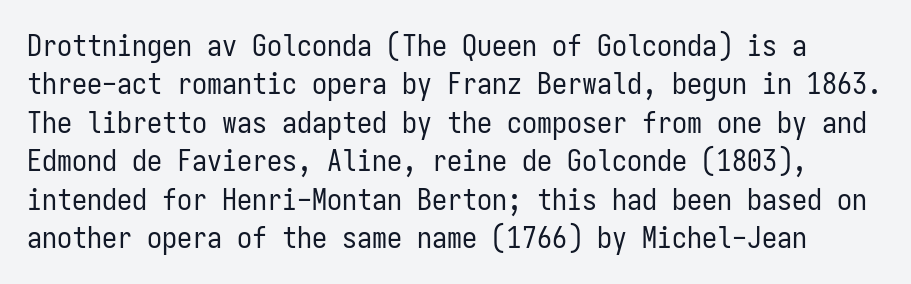
This sample uses a sans-serif face. These glyphs show unthickened strokes, regular width or finer. Tracking value appears to be zero — textbook default spacing. Fixed-width glyphs throughout — classic coding-font behaviour. One glance says typical: line gaps are just what's usual. Tall strokes in this sample are plumb rather than angled.
